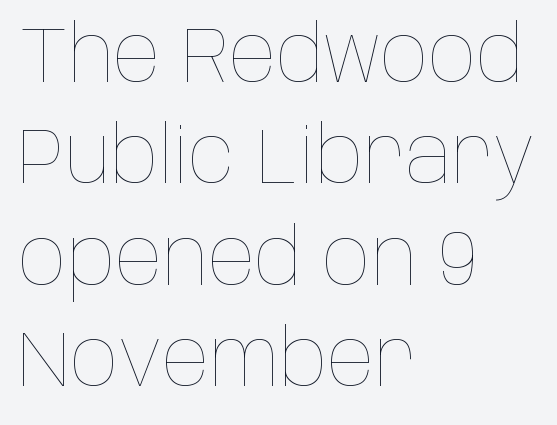
The image shows 78 px thin, condensed type, upright; set left-aligned, normal line spacing (1.3x), normal letter spacing, not underlined; low stroke contrast and a large x-height.
